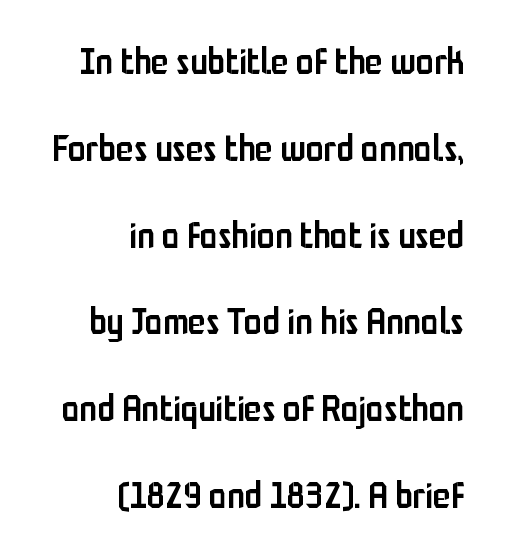
Q: Is the text bold? A: Semi-bold.
Q: Is the text italic (slanted)? A: No, it is upright.
Q: Is the typeface a serif or a sans-serif typeface? A: Sans-serif.
Q: Is the text underlined? A: No.
Q: How is the paragraph aligned? A: Right-aligned.
Q: Is the spacing between letters normal or unusually wide? A: Normal.
Q: Is the spacing between lines tight, normal or loose? A: Loose.
Q: Width (condensed, normal, or wide)? A: Condensed.
Q: Stroke contrast? A: Low.
Q: x-height? A: Medium.
Q: Monospaced? A: No.
